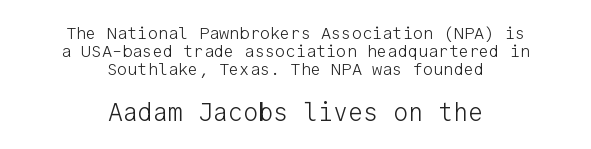
Q: Is the text bold? A: No.
Q: Is the text italic (slanted)? A: No, it is upright.
Q: Is the text underlined? A: No.
Q: How is the paragraph aligned? A: Centered.
Q: Is the spacing between letters normal or unusually wide? A: Normal.
Q: Is the spacing between lines tight, normal or loose? A: Tight.
Q: Which block of text is set in a larger size, the first (top) or the second (bottom)? A: The second (bottom) one.
